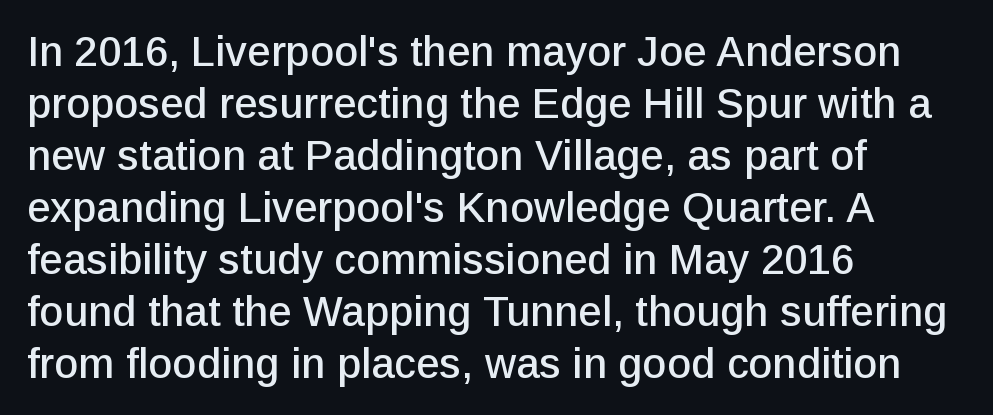
Nope, no serifs anywhere on these letters. Do the letters lean? They stand straight. The face used here is proportionally spaced, like ordinary book or web type. Words float on clear page, feet unadorned. Compared with a centered layout, this one pins lines to the left instead.
